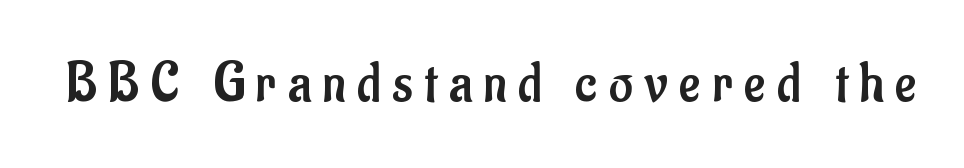
The image shows 58 px regular-weight, condensed sans-serif type, upright; set unusually wide letter spacing (+0.2 em), not underlined; low stroke contrast and a small x-height.
